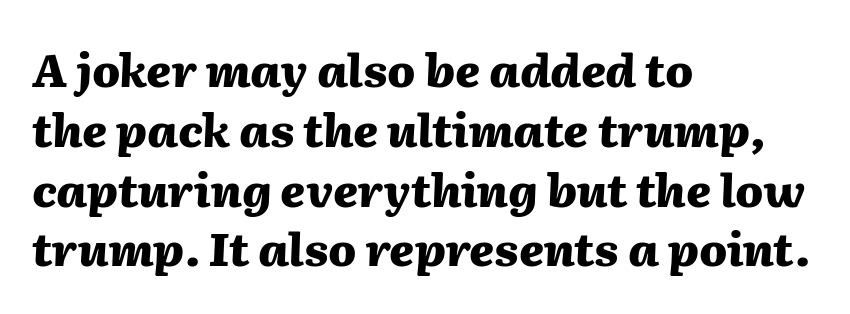
{"italic": "yes", "lean": "right", "slant_degrees": 2, "bold": "yes", "weight": "heavy", "width": "normal", "stroke_contrast": "medium", "x_height": "medium", "monospaced": "no", "underline": "no", "align": "left", "line_spacing": "normal", "line_spacing_ratio": 1.3, "letter_spacing": "normal", "letter_spacing_em": 0.0, "glyph_px": 46}
